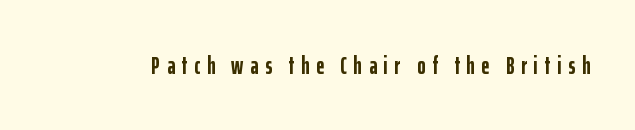
The strip under each line holds only bare page. Summary of weight: heavy, a full bold. Glyph-to-glyph distance is far greater than everyday printed text. The letters stand straight up with perfectly vertical stems.
